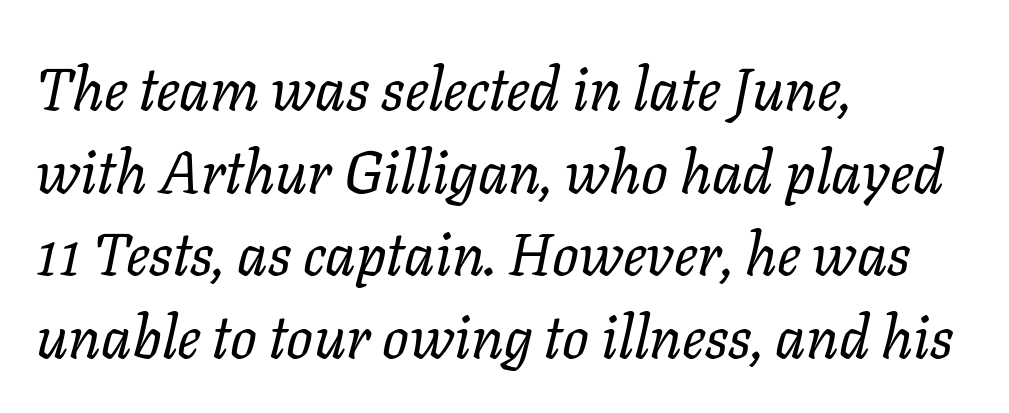
Q: Is the text bold? A: No.
Q: Is the text italic (slanted)? A: Yes, it leans right by about 11 degrees.
Q: Is the text underlined? A: No.
Q: How is the paragraph aligned? A: Left-aligned.
Q: Is the spacing between letters normal or unusually wide? A: Normal.
Q: Is the spacing between lines tight, normal or loose? A: Normal.
Q: Width (condensed, normal, or wide)? A: Normal.
Q: Stroke contrast? A: Low.
Q: x-height? A: Medium.
Q: Monospaced? A: No.
